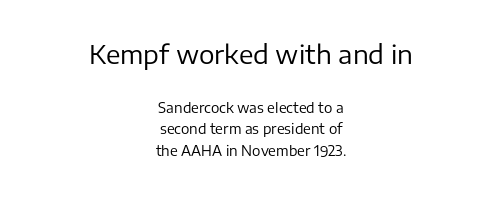
Characters remain perfectly vertical along every line. Weight: in the light-to-regular range. The passage shown has conventional tracking throughout. This rendering features lettering with no underline. Is the lower block the larger one? No — the upper block carries the bigger type.
